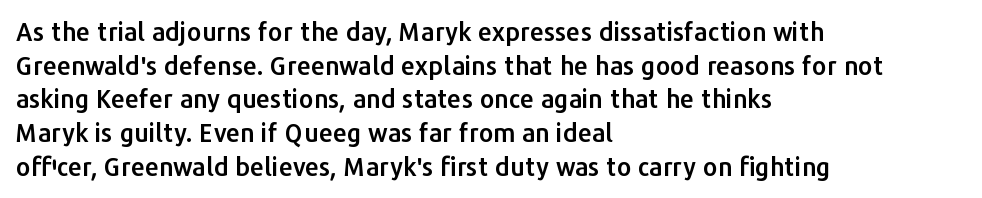
The image shows 25 px text type, upright; set left-aligned, normal line spacing (1.35x), normal letter spacing, not underlined.
